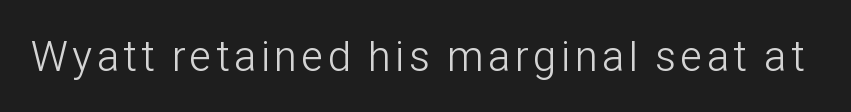
{"serif": "no", "italic": "no", "bold": "no", "weight": "light", "width": "condensed", "stroke_contrast": "low", "x_height": "medium", "monospaced": "no", "underline": "no", "glyph_px": 42}
